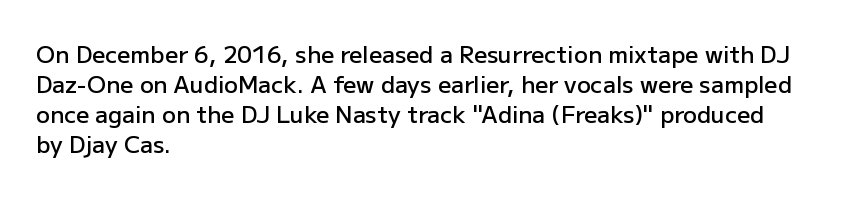
How are the letters spaced? Ordinarily, with no added tracking. Ordinary non-slanted type is in use. Notice the strokes are somewhat thickened but not fully heavy: this is a semibold. Descenders are the only things crossing below the line.
